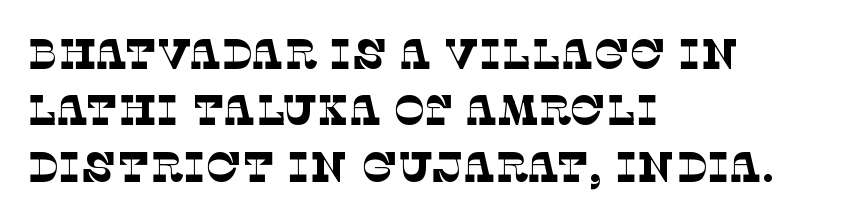
The image shows 42 px thin serif type; set left-aligned, normal line spacing (1.34x), normal letter spacing, not underlined; low stroke contrast and a large x-height.
